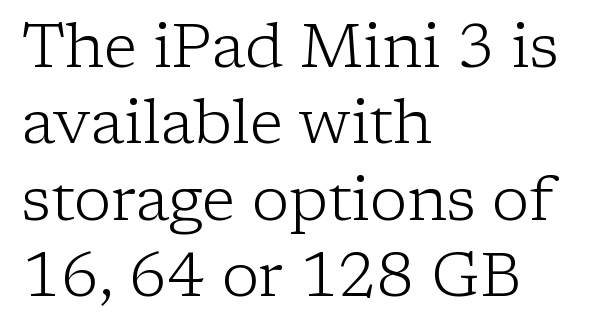
Here the designer chose a conventional face with non-uniform glyph widths. If you drew a line through each stem, it would be perfectly vertical. The rendering shows small feet on the letterforms — a serif design. The baseline area is clear. The passage shown is not bold in any degree. Caption: standard tracking, unaltered.
